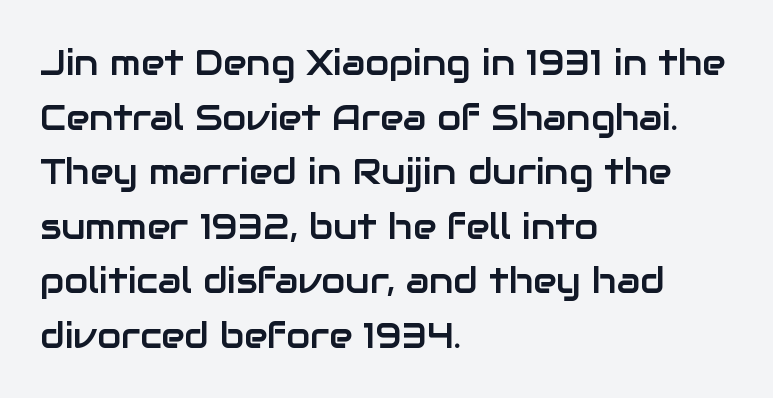
The typesetter chose a ragged-right arrangement here. Unmarked baselines from the first word to the last. Characters follow at the spacing the type designer built in. Characters remain perfectly vertical along every line. Looks like regular typesetting: each glyph gets only the width it needs.
